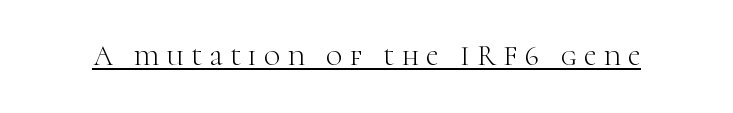
The lettering holds an erect, upright posture throughout. Stems and bowls with no extra thickness — not bold. In terms of letterspacing, this is a distinctly airy, spread setting. This rendering features underlined lettering. A typesetter would call this proportional, since set widths differ per character.
